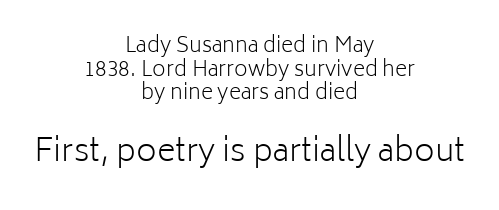
Q: Is the text bold? A: No.
Q: Is the text italic (slanted)? A: No, it is upright.
Q: Is the typeface a serif or a sans-serif typeface? A: Sans-serif.
Q: Is the text underlined? A: No.
Q: How is the paragraph aligned? A: Centered.
Q: Is the spacing between letters normal or unusually wide? A: Normal.
Q: Is the spacing between lines tight, normal or loose? A: Tight.
Q: Which block of text is set in a larger size, the first (top) or the second (bottom)? A: The second (bottom) one.
Q: Width (condensed, normal, or wide)? A: Normal.
Q: Stroke contrast? A: Low.
Q: x-height? A: Medium.
Q: Monospaced? A: No.
